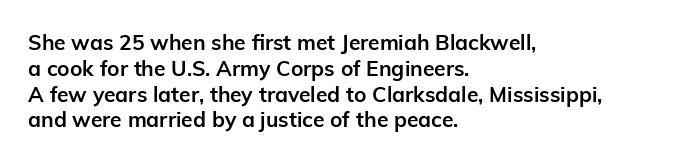
The image shows 21 px bold type, upright; set left-aligned, line spacing 1.23x, normal letter spacing, not underlined.
